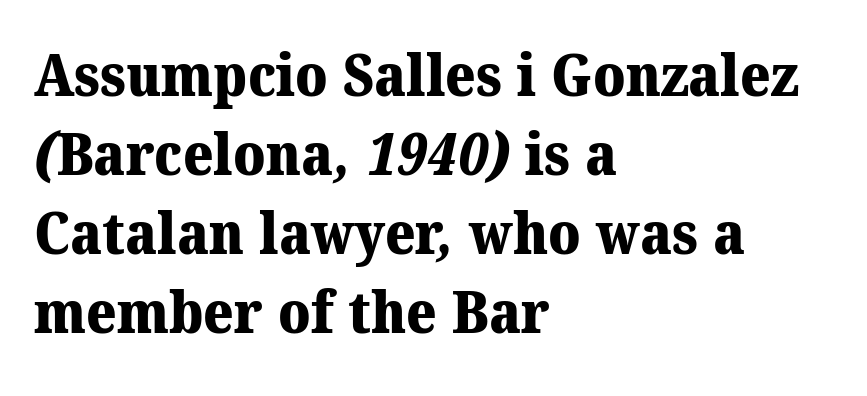
This is heavy type, rendered in bold. Plain, unruled lines of type. The face used here is proportionally spaced, like ordinary book or web type. The rows are spaced the way most documents space them. Observe the serifs anchoring each vertical stroke in this sample. Compared with a centered layout, this one pins lines to the left instead.
